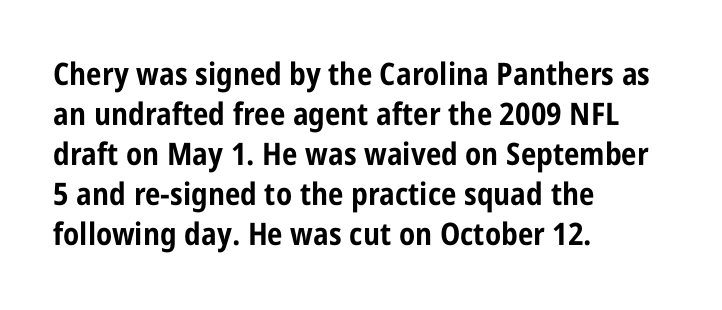
Q: Is the text bold? A: Yes.
Q: Is the text italic (slanted)? A: No, it is upright.
Q: Is the typeface a serif or a sans-serif typeface? A: Sans-serif.
Q: Is the text underlined? A: No.
Q: How is the paragraph aligned? A: Left-aligned.
Q: Is the spacing between letters normal or unusually wide? A: Normal.
Q: Is the spacing between lines tight, normal or loose? A: Normal.
Q: Width (condensed, normal, or wide)? A: Condensed.
Q: Stroke contrast? A: Low.
Q: x-height? A: Large.
Q: Monospaced? A: No.
